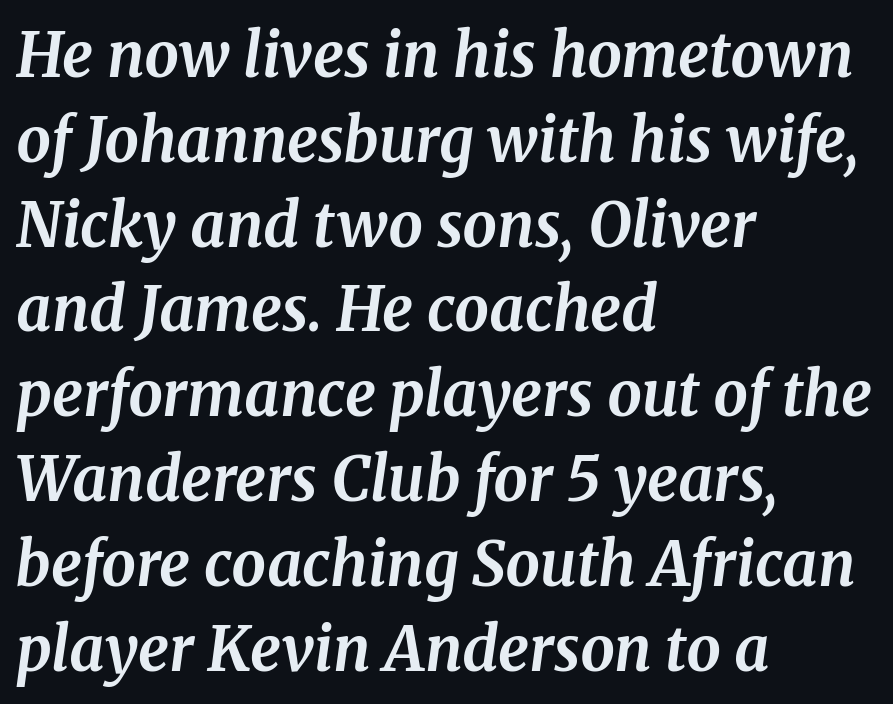
Q: Is the text bold? A: Yes.
Q: Is the text italic (slanted)? A: Yes, it leans right by about 8 degrees.
Q: Is the typeface a serif or a sans-serif typeface? A: Serif.
Q: Is the text underlined? A: No.
Q: How is the paragraph aligned? A: Left-aligned.
Q: Is the spacing between letters normal or unusually wide? A: Normal.
Q: Is the spacing between lines tight, normal or loose? A: Normal.
Q: Width (condensed, normal, or wide)? A: Normal.
Q: Stroke contrast? A: Medium.
Q: x-height? A: Medium.
Q: Monospaced? A: No.
